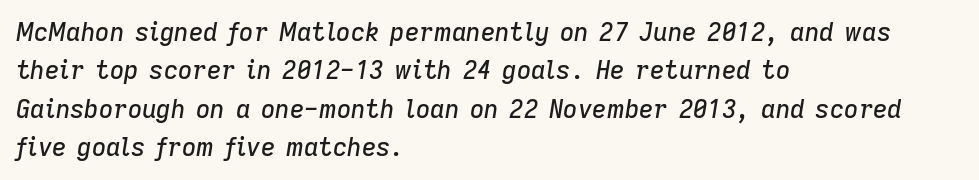
Rule under the text: the space is simply empty. The passage shown has conventional tracking throughout. Left-aligned paragraph, ragged on the right. Horizontal bands of white between lines are of average thickness. If you drew a line through each stem, it would be angled.
